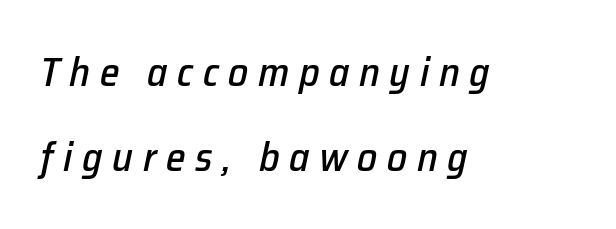
The tracking jumps out immediately: characters are airy and widely separated. You can tell it's italic because the verticals aren't actually vertical. Words float on clear page, feet unadorned. Notice the wide empty band between every row — that's loose leading. The passage shown is typed in a proportional face where columns would drift.
